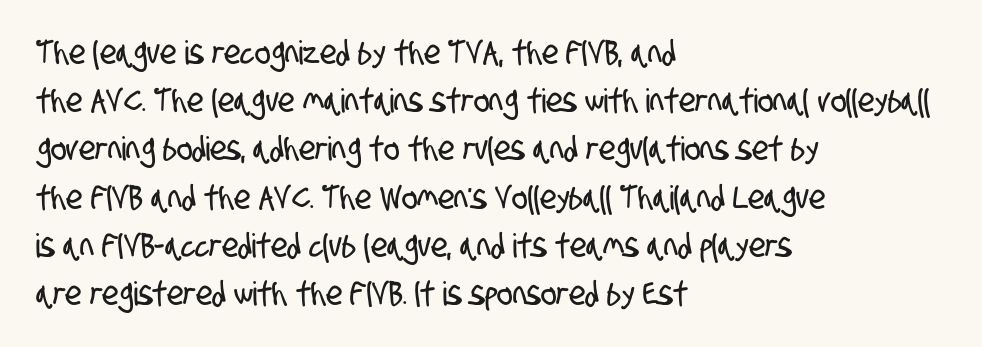
Q: Is the typeface a serif or a sans-serif typeface? A: Sans-serif.
Q: Is the text underlined? A: No.
Q: How is the paragraph aligned? A: Left-aligned.
Q: Is the spacing between letters normal or unusually wide? A: Normal.
Q: Is the spacing between lines tight, normal or loose? A: Normal.
Q: Width (condensed, normal, or wide)? A: Condensed.
Q: Stroke contrast? A: Low.
Q: x-height? A: Large.
Q: Monospaced? A: No.
